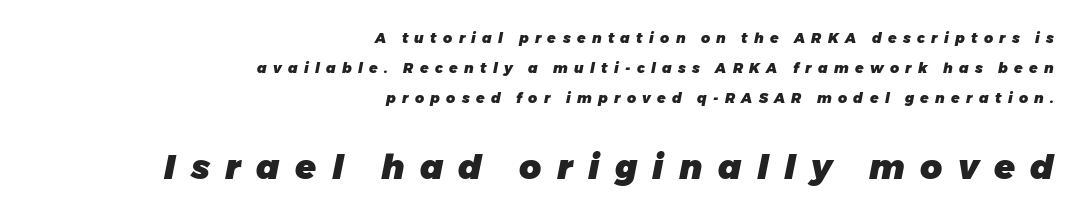
{"italic": "yes", "lean": "right", "slant_degrees": 11, "bold": "yes", "weight": "heavy", "width": "normal", "stroke_contrast": "low", "x_height": "medium", "monospaced": "no", "underline": "no", "align": "right", "line_spacing": "loose", "line_spacing_ratio": 2.13, "letter_spacing": "wide", "letter_spacing_em": 0.45, "larger_block": "second", "size_ratio": 2.43, "glyph_px": 34}
